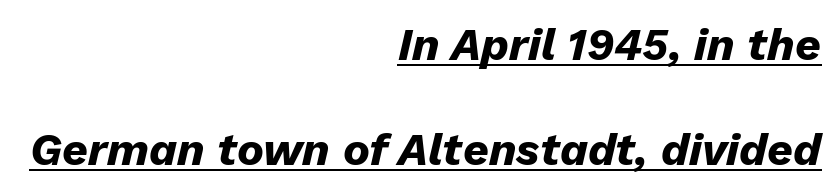
Emphasis-style slanted type is in use. Looks like someone drew a line under every word here. Each letter keeps its own natural width here, so spacing adapts to shape. A great deal of white space separates one row of letters from the next.
